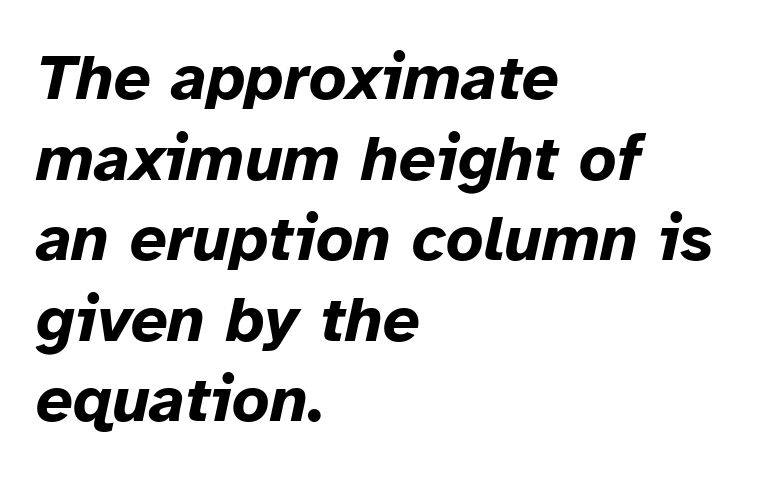
The image shows 65 px bold type, italic (leaning right); set left-aligned, line spacing 1.24x, normal letter spacing, not underlined; low stroke contrast and a medium x-height.
